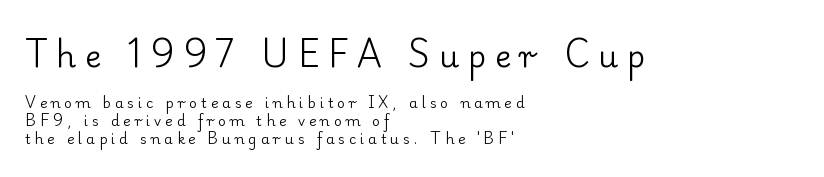
Line beginnings align vertically; line endings do not. Each row of text sits above clean, open space. Is this a fixed-width face? No — the glyphs have proportional, varying widths. Regular leading. Ordinary non-slanted type is in use.
